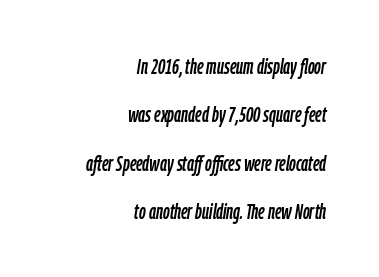
Q: Is the text italic (slanted)? A: Yes, it leans right by about 9 degrees.
Q: Is the text underlined? A: No.
Q: How is the paragraph aligned? A: Right-aligned.
Q: Is the spacing between letters normal or unusually wide? A: Normal.
Q: Is the spacing between lines tight, normal or loose? A: Loose.
